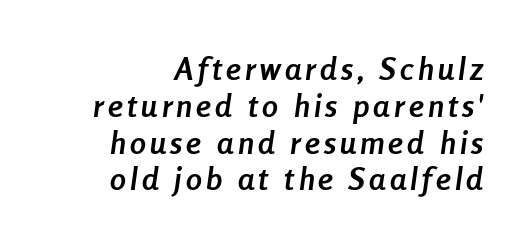
Note the varied advance widths — an 'i' is clearly narrower than an 'm'. Has an underline been added? It has not. This sample uses an oblique cut, with every glyph tilted off the vertical. Regarding leading, the lines here are crowded together.
